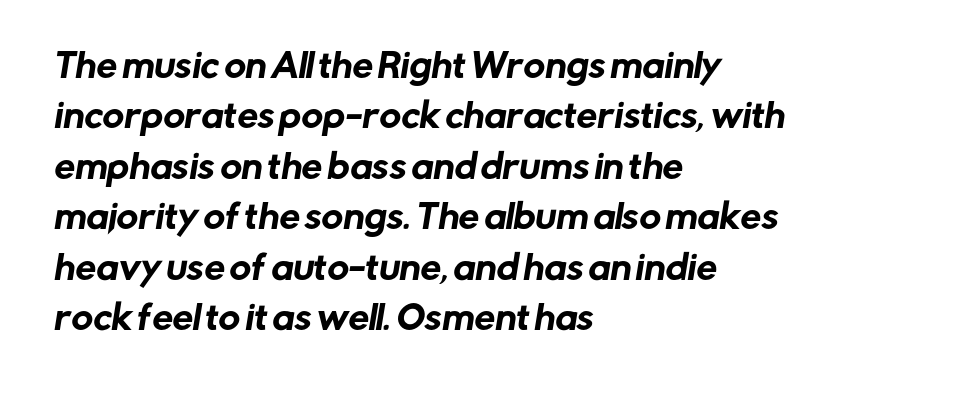
{"serif": "no", "width": "normal", "stroke_contrast": "low", "x_height": "medium", "monospaced": "no", "underline": "no", "align": "left", "line_spacing": "normal", "line_spacing_ratio": 1.53, "letter_spacing": "normal", "letter_spacing_em": 0.0, "glyph_px": 33}
